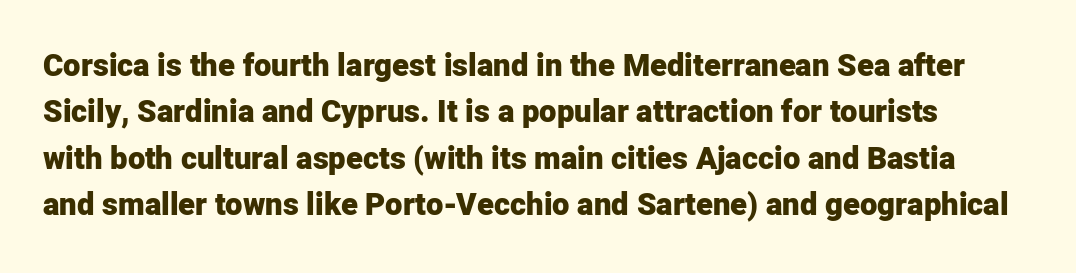
The image shows 31 px heavy sans-serif type, upright; set normal line spacing (1.5x), normal letter spacing, not underlined; low stroke contrast and a medium x-height.
